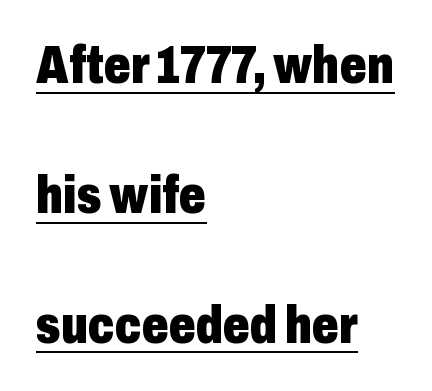
Where is the straight margin? On the left. Notice how the stems are strictly vertical — no italics here. Proportional: the letters do not fall into vertical columns. Quick note: interline space is abundant. Stroke thickness is high; the sample reads as a true bold. This rendering leaves character spacing at its baseline value.
